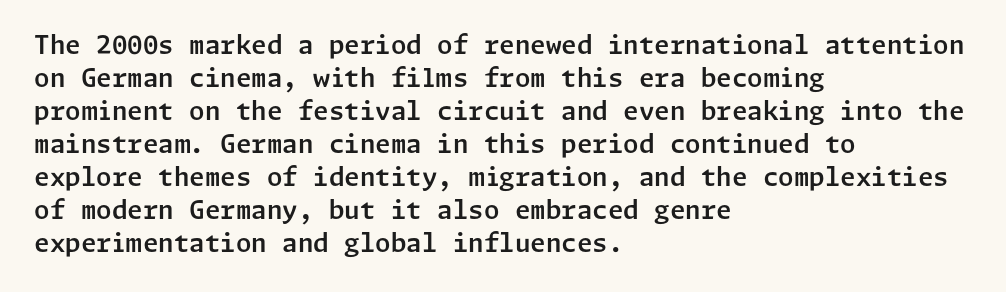
Q: Is the text italic (slanted)? A: No, it is upright.
Q: Is the text underlined? A: No.
Q: How is the paragraph aligned? A: Left-aligned.
Q: Is the spacing between letters normal or unusually wide? A: Normal.
Q: Is the spacing between lines tight, normal or loose? A: Normal.
